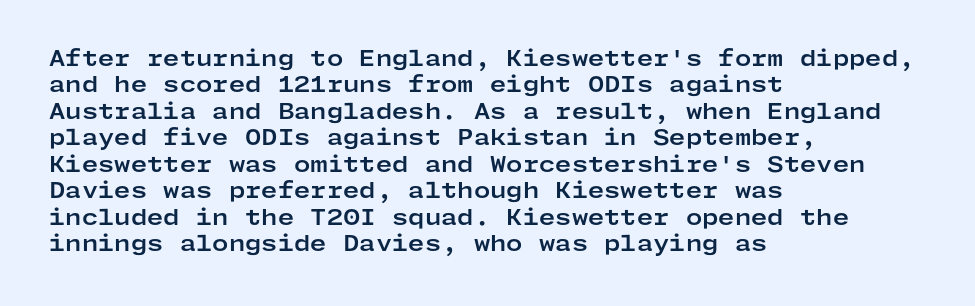
The image shows 21 px bold type, upright; set left-aligned, normal line spacing (1.26x), normal letter spacing, not underlined.
